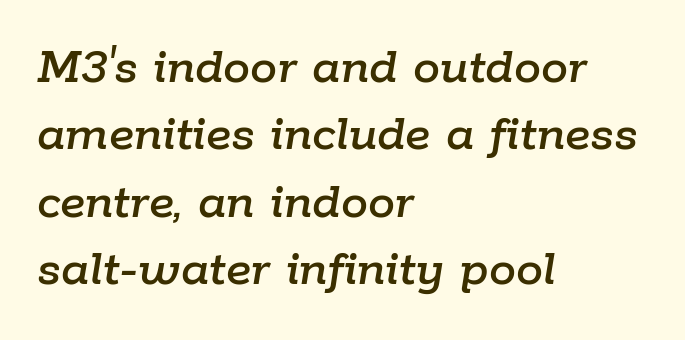
Caption: multi-line text, flush left, ragged right. Honestly, the row spacing looks completely unremarkable. Looks like regular typesetting: each glyph gets only the width it needs. The font's italic variant was chosen for this text. The glyphs are unaccompanied by any horizontal stroke below them. The line texture is even and compact thanks to regular tracking.
